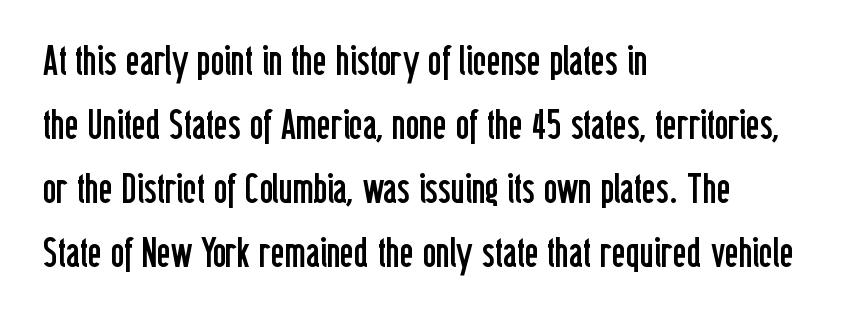
The image shows 42 px regular-weight, condensed sans-serif type, upright; set left-aligned, normal line spacing (1.52x), normal letter spacing, not underlined; low stroke contrast and a medium x-height.
